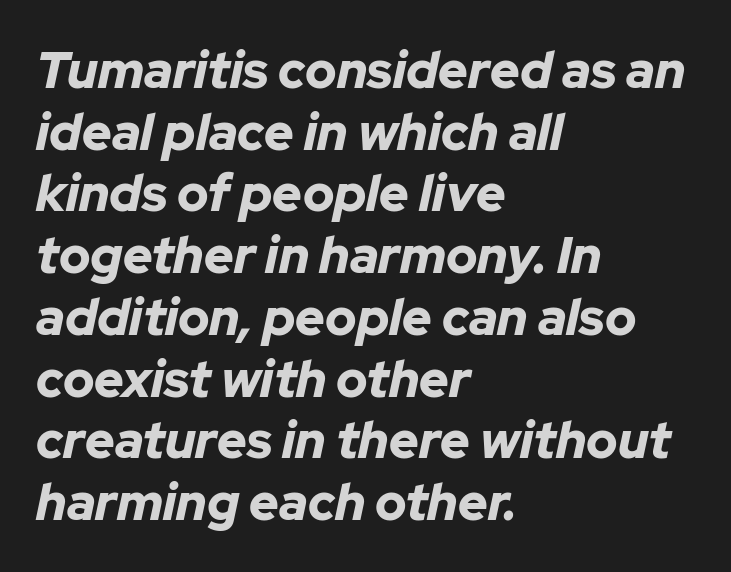
The rendering applies a slant to the glyphs. Type without underlining. Stroke thickness is high; the sample reads as a true bold. The tracking reads as untouched default to a designer's eye. Typeset ragged right — the left edge is the straight one.
